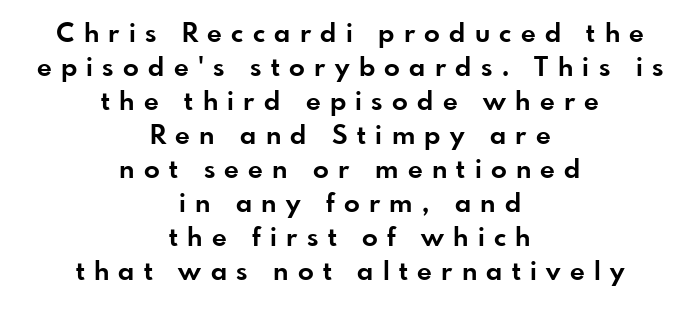
The paragraph shown floats in the horizontal middle. The lettering holds an erect, upright posture throughout. Each row of text sits above clean, open space. Heavy-handed strokes throughout: this text is bold. A normal amount of white space separates one row of letters from the next. Words appear elongated and porous because spacing is wide.
